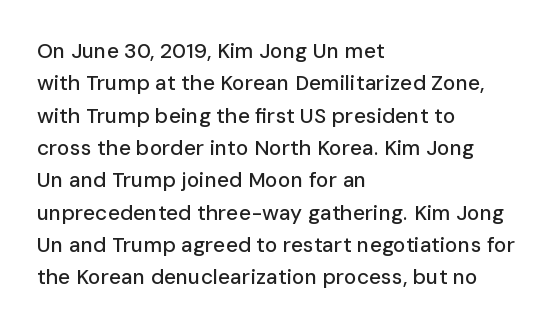
{"italic": "no", "underline": "no", "align": "left", "line_spacing": "normal", "line_spacing_ratio": 1.54, "letter_spacing": "normal", "letter_spacing_em": 0.0, "glyph_px": 21}
